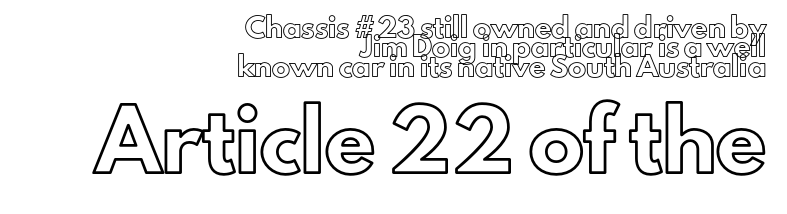
Q: Is the text italic (slanted)? A: No, it is upright.
Q: Is the text underlined? A: No.
Q: How is the paragraph aligned? A: Right-aligned.
Q: Is the spacing between letters normal or unusually wide? A: Normal.
Q: Is the spacing between lines tight, normal or loose? A: Tight.
Q: Which block of text is set in a larger size, the first (top) or the second (bottom)? A: The second (bottom) one.
Q: Width (condensed, normal, or wide)? A: Normal.
Q: x-height? A: Small.
Q: Monospaced? A: No.
